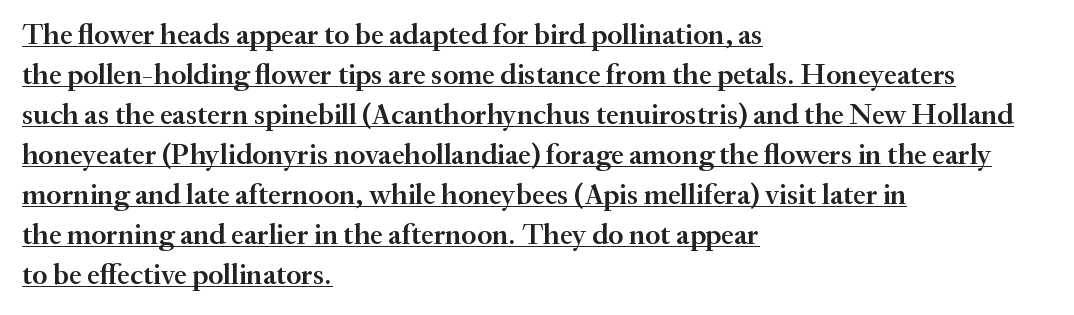
Q: Is the text bold? A: Semi-bold.
Q: Is the text italic (slanted)? A: No, it is upright.
Q: Is the typeface a serif or a sans-serif typeface? A: Serif.
Q: Is the text underlined? A: Yes.
Q: How is the paragraph aligned? A: Left-aligned.
Q: Is the spacing between letters normal or unusually wide? A: Normal.
Q: Is the spacing between lines tight, normal or loose? A: Normal.
Q: Width (condensed, normal, or wide)? A: Normal.
Q: Stroke contrast? A: Medium.
Q: x-height? A: Small.
Q: Monospaced? A: No.
